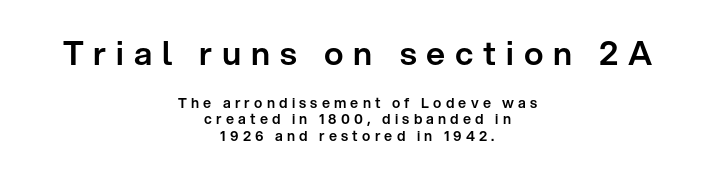
{"serif": "no", "italic": "no", "width": "normal", "stroke_contrast": "low", "x_height": "medium", "monospaced": "no", "underline": "no", "align": "center", "line_spacing": "tight", "line_spacing_ratio": 1.15, "letter_spacing": "wide", "letter_spacing_em": 0.3, "larger_block": "first", "size_ratio": 2.36, "glyph_px": 33}
